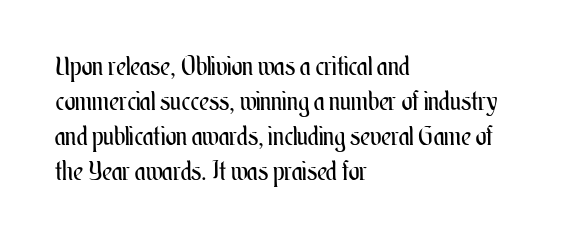
{"italic": "no", "bold": "no", "underline": "no", "align": "left", "line_spacing": "normal", "line_spacing_ratio": 1.35, "letter_spacing": "normal", "letter_spacing_em": 0.0, "glyph_px": 26}
